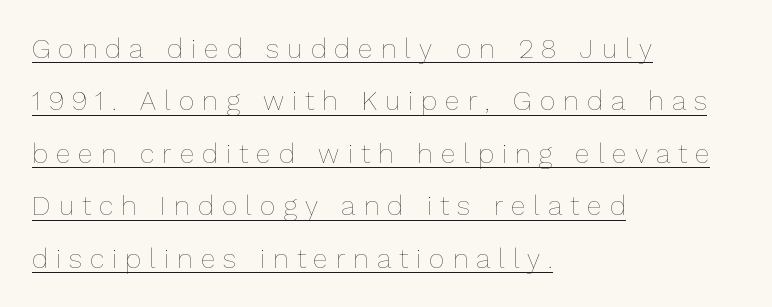
Q: Is the text bold? A: No.
Q: Is the text italic (slanted)? A: No, it is upright.
Q: Is the text underlined? A: Yes.
Q: How is the paragraph aligned? A: Left-aligned.
Q: Is the spacing between letters normal or unusually wide? A: Unusually wide.
Q: Is the spacing between lines tight, normal or loose? A: Loose.
